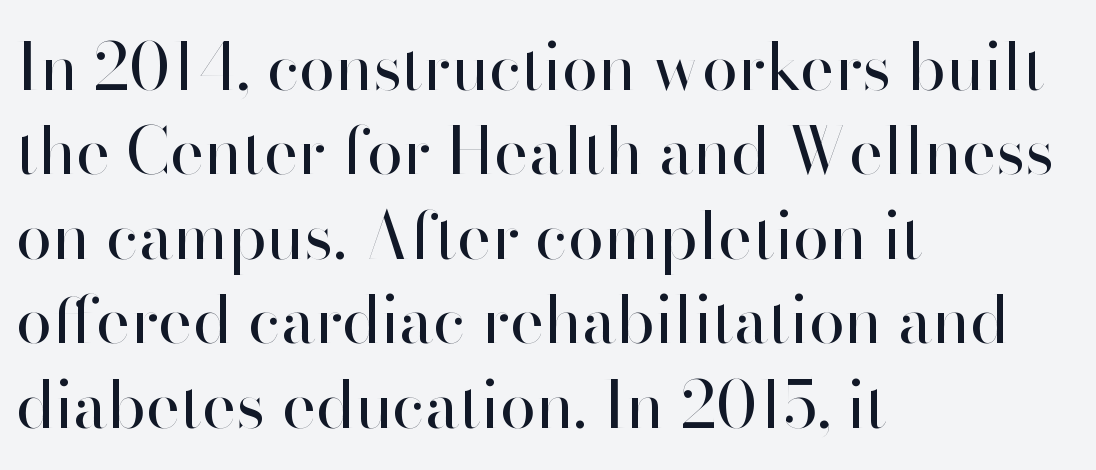
A sans-serif font was chosen for this passage. Characters remain perfectly vertical along every line. Counters stay open thanks to moderate or lighter strokes. Whoever set this chose a conventional vertical rhythm.
